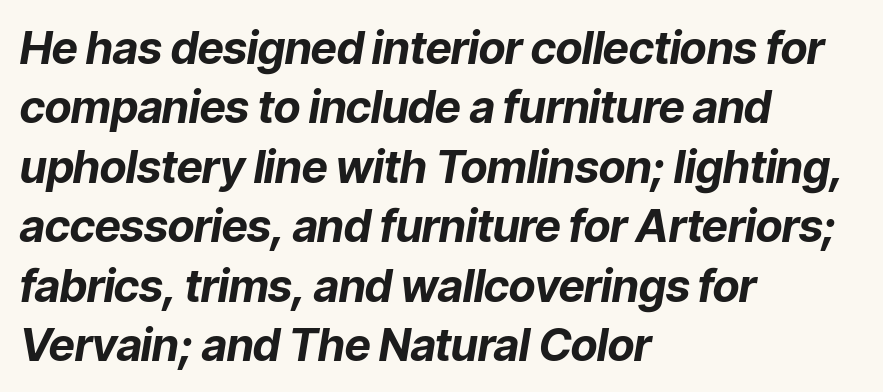
The image shows 45 px bold type, italic (leaning right); set left-aligned, normal line spacing (1.32x), normal letter spacing, not underlined; low stroke contrast and a medium x-height.
